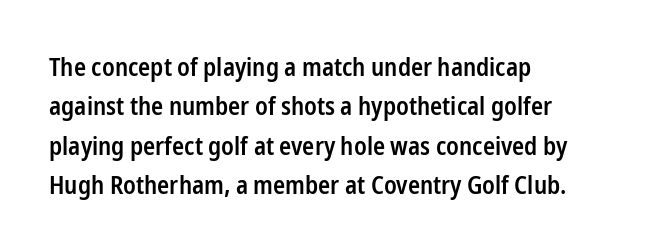
{"italic": "no", "bold": "semi", "underline": "no", "align": "left", "line_spacing": "normal", "line_spacing_ratio": 1.58, "letter_spacing": "normal", "letter_spacing_em": 0.0, "glyph_px": 25}
